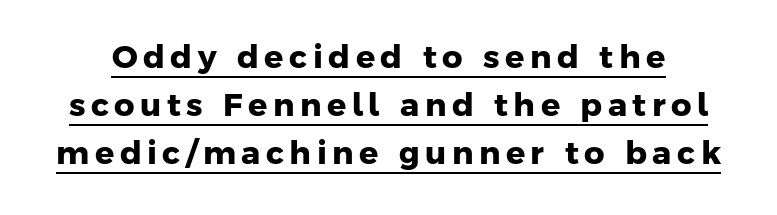
{"serif": "no", "bold": "yes", "weight": "heavy", "width": "normal", "stroke_contrast": "low", "x_height": "medium", "monospaced": "no", "underline": "yes", "line_spacing": "normal", "line_spacing_ratio": 1.5, "glyph_px": 32}
